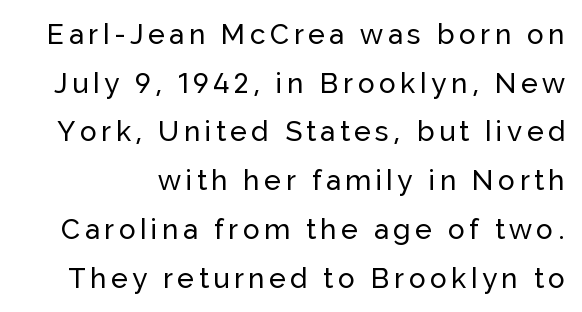
A sans-serif font was chosen for this passage. A typesetter would call this proportional, since set widths differ per character. The space beneath each line is pristine and unruled. This is the regular roman posture of the typeface.
